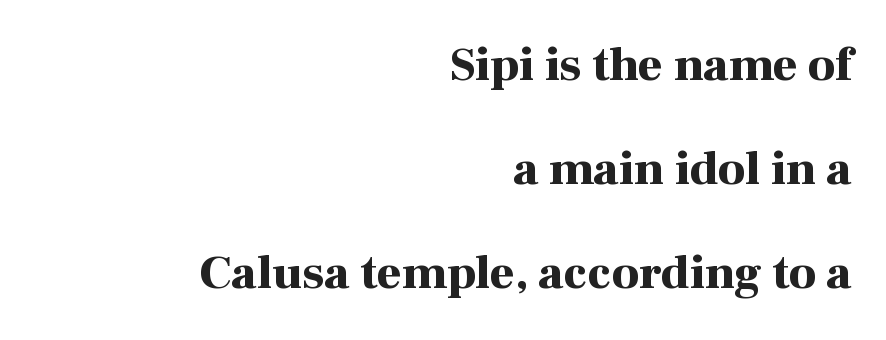
These lines are rendered in a variable-pitch font. To sum up the face: it has serifs. The rendering uses a bold face; every stroke is thick and dark. Designer's note — italics off, roman on. Nobody drew a line under any word here.
